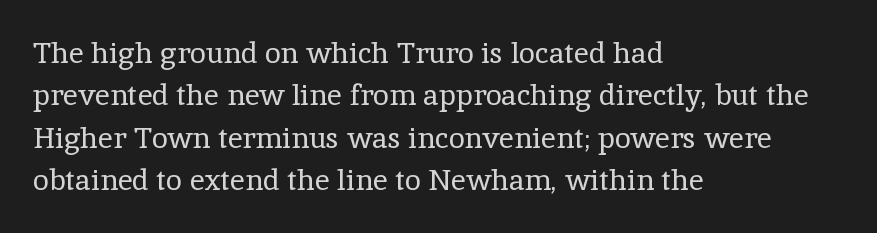
Does the type have serifs? Yes, each stem ends in a small foot. No italicization has been applied; the sample stays upright. Caption: multi-line text, flush left, ragged right. Short note: letters normally spaced. Unbolded letterforms with no extra heft.
